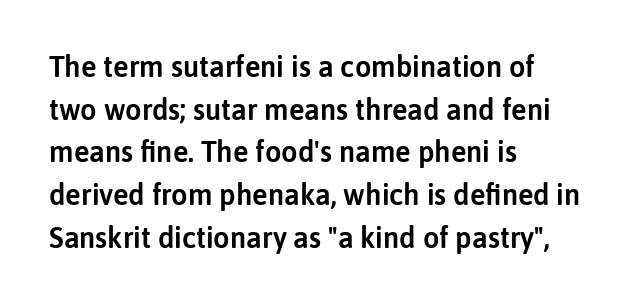
Q: Is the text italic (slanted)? A: No, it is upright.
Q: Is the typeface a serif or a sans-serif typeface? A: Sans-serif.
Q: Is the text underlined? A: No.
Q: How is the paragraph aligned? A: Left-aligned.
Q: Is the spacing between letters normal or unusually wide? A: Normal.
Q: Is the spacing between lines tight, normal or loose? A: Normal.
Q: Width (condensed, normal, or wide)? A: Normal.
Q: Stroke contrast? A: Low.
Q: x-height? A: Medium.
Q: Monospaced? A: No.
